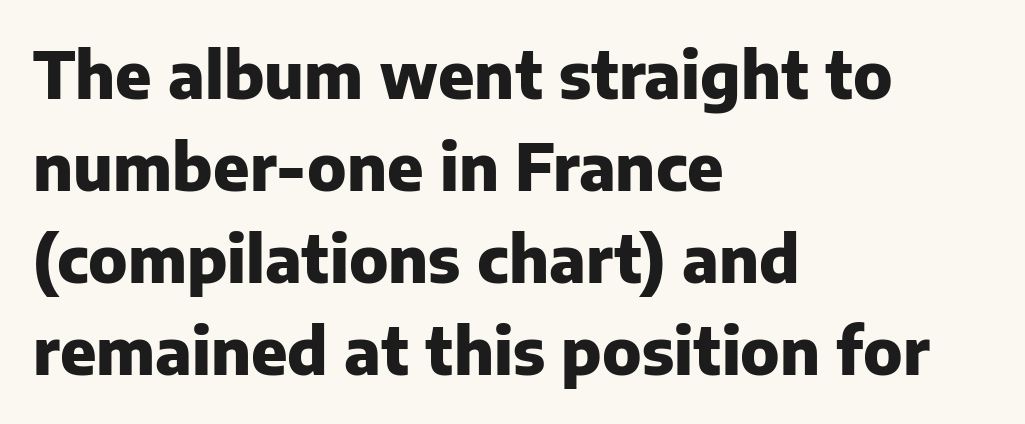
The image shows 64 px heavy sans-serif type, upright; set left-aligned, normal line spacing (1.44x), normal letter spacing, not underlined; low stroke contrast and a medium x-height.
